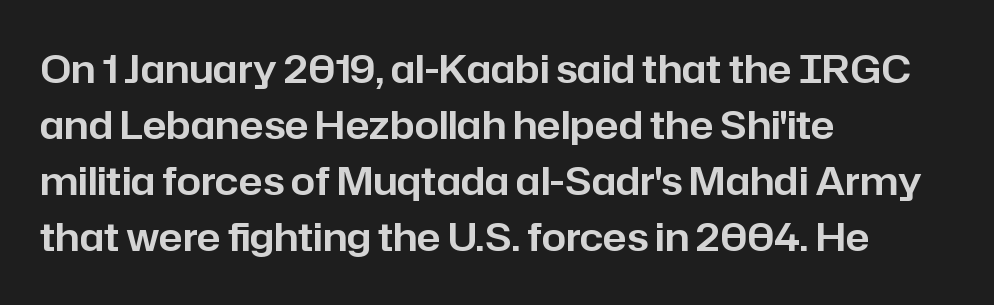
Q: Is the text italic (slanted)? A: No, it is upright.
Q: Is the typeface a serif or a sans-serif typeface? A: Sans-serif.
Q: Is the text underlined? A: No.
Q: How is the paragraph aligned? A: Left-aligned.
Q: Is the spacing between letters normal or unusually wide? A: Normal.
Q: Is the spacing between lines tight, normal or loose? A: Normal.
Q: Width (condensed, normal, or wide)? A: Normal.
Q: Stroke contrast? A: Low.
Q: x-height? A: Medium.
Q: Monospaced? A: No.
